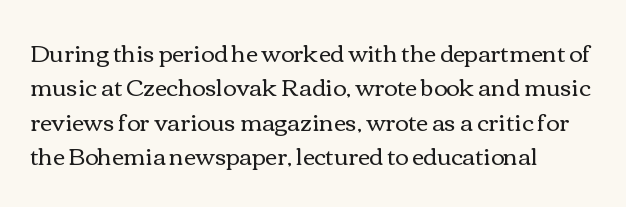
The image shows 23 px text type, upright; set left-aligned, normal line spacing (1.5x), normal letter spacing, not underlined.
